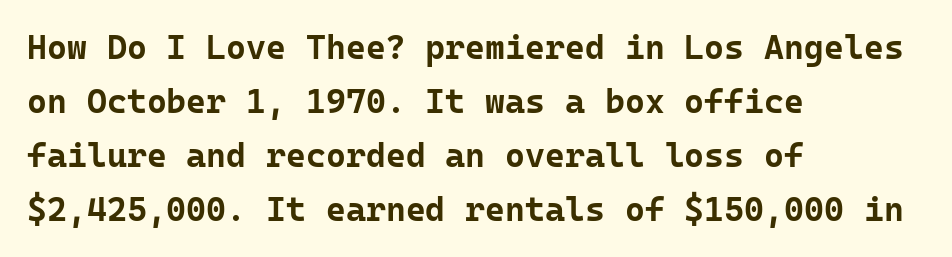
Each row of text sits above clean, open space. Letter spacing: default. Spacing verdict: monospaced, one width for all characters. If you drew a ruler down the left edge, every line would touch it. This sample uses a sans-serif face. Posture: upright roman.
